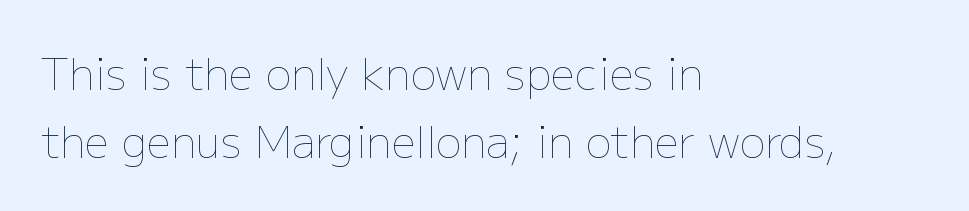
The image shows 43 px thin type, upright; set left-aligned, normal line spacing (1.58x), normal letter spacing, not underlined; low stroke contrast and a medium x-height.
